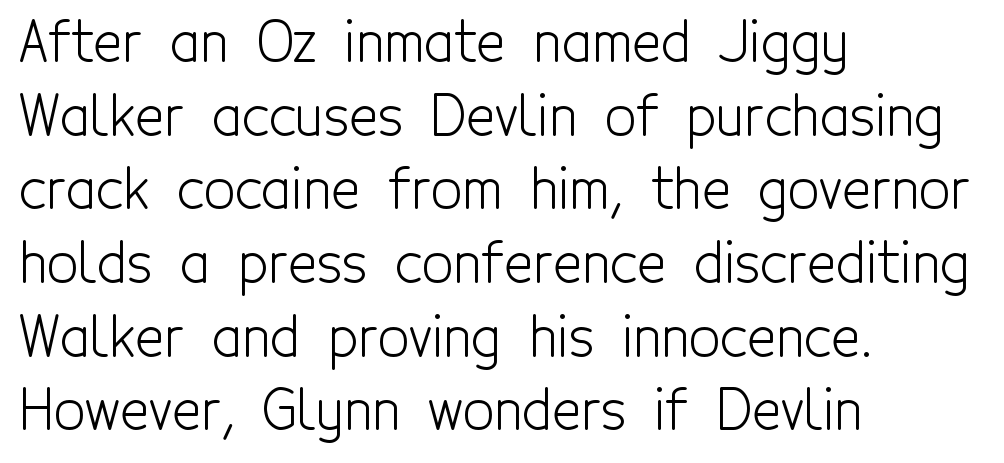
{"serif": "no", "italic": "no", "bold": "no", "weight": "light", "width": "condensed", "x_height": "medium", "monospaced": "no", "underline": "no", "align": "left", "line_spacing": "normal", "line_spacing_ratio": 1.34, "letter_spacing": "normal", "letter_spacing_em": 0.0, "glyph_px": 55}
